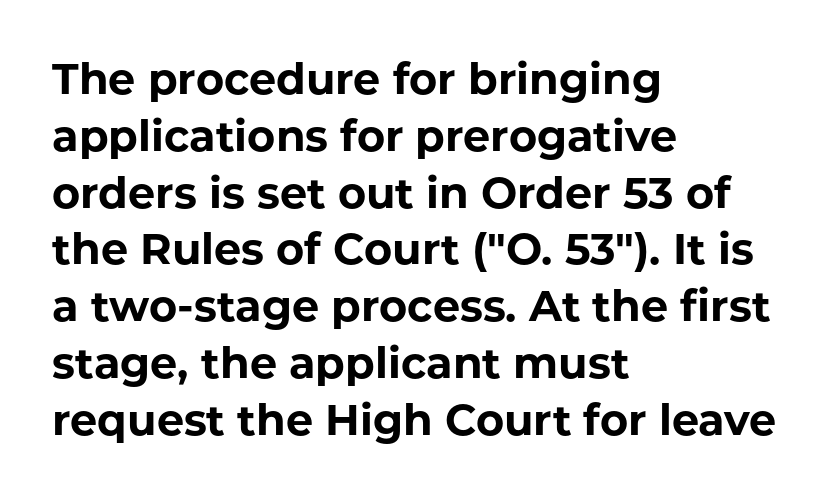
Q: Is the text bold? A: Yes.
Q: Is the text italic (slanted)? A: No, it is upright.
Q: Is the typeface a serif or a sans-serif typeface? A: Sans-serif.
Q: Is the text underlined? A: No.
Q: How is the paragraph aligned? A: Left-aligned.
Q: Is the spacing between letters normal or unusually wide? A: Normal.
Q: Is the spacing between lines tight, normal or loose? A: Normal.
Q: Width (condensed, normal, or wide)? A: Normal.
Q: Stroke contrast? A: Low.
Q: x-height? A: Medium.
Q: Monospaced? A: No.
